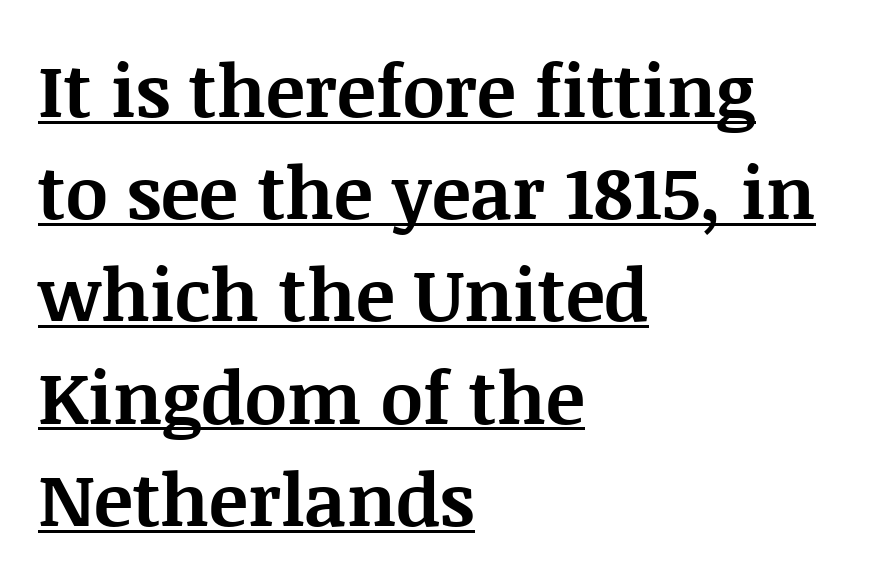
The text was rendered using a seriffed face with decorative stroke endings. Each new line begins a customary step beneath the previous one. Glance below the letters and you will spot a drawn line. Looks like regular typesetting: each glyph gets only the width it needs. Typesetter's note: full bold, strokes at maximum text heaviness.
